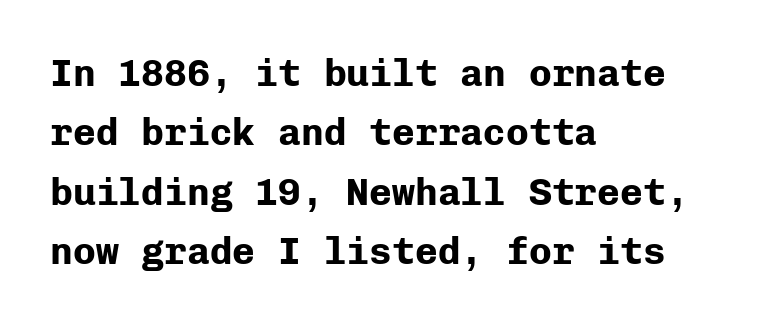
The image shows 38 px bold sans-serif type, upright, monospaced; set left-aligned, normal line spacing (1.56x), normal letter spacing, not underlined; low stroke contrast and a medium x-height.
